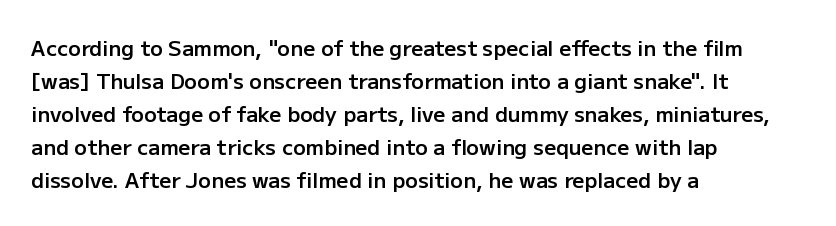
You could call the tracking neutral — neither tight nor loose. Which margin do the lines hug? The left one — the right edge is uneven. Regarding leading, the lines here are spaced in the standard way. Does the weight exceed regular? Yes, but only to semibold. The glyphs are unaccompanied by any horizontal stroke below them.
